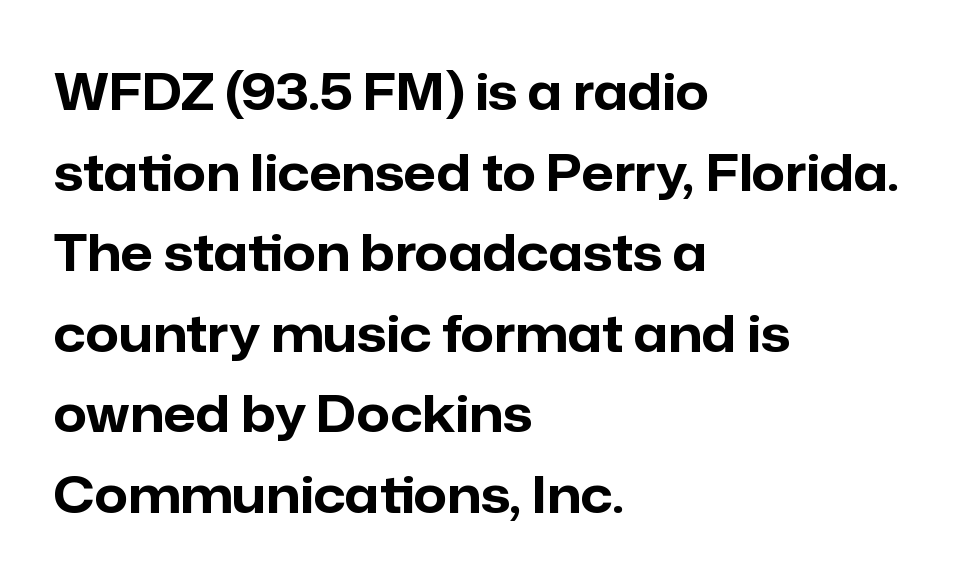
The image shows 51 px bold sans-serif type, upright; set left-aligned, normal line spacing (1.58x), normal letter spacing, not underlined; low stroke contrast and a medium x-height.
